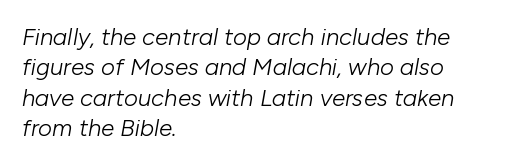
It's the slanting kind of type. Underline: absent. Is the stroke heavy? The answer is a plain regular-or-lighter. The lines are quadded left. This sample uses plain, unmodified letter spacing.
